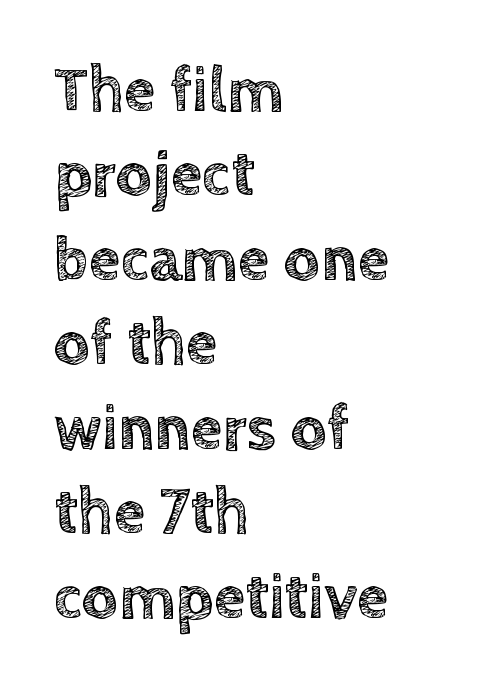
The type is set solid horizontally, with unmodified tracking. Decoration check: the copy has no underline. Posture: straight, roman, zero tilt. Compared with a centered layout, this one pins lines to the left instead. These lines are rendered in a variable-pitch font. Regular leading.
